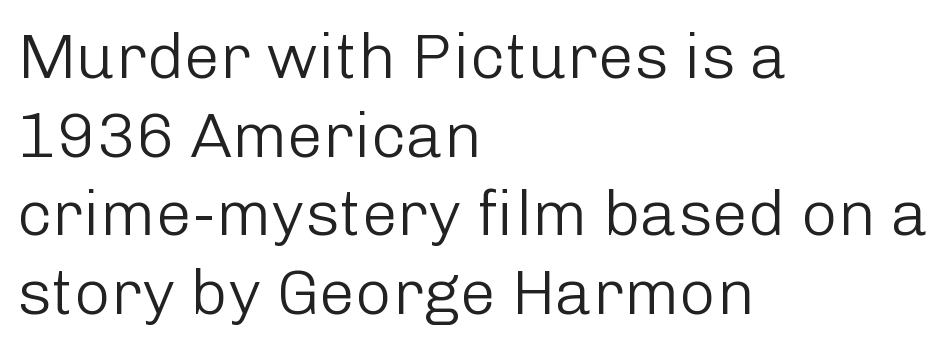
Q: Is the text bold? A: No.
Q: Is the text italic (slanted)? A: No, it is upright.
Q: Is the typeface a serif or a sans-serif typeface? A: Sans-serif.
Q: Is the text underlined? A: No.
Q: How is the paragraph aligned? A: Left-aligned.
Q: Is the spacing between letters normal or unusually wide? A: Normal.
Q: Width (condensed, normal, or wide)? A: Normal.
Q: Stroke contrast? A: Low.
Q: x-height? A: Medium.
Q: Monospaced? A: No.
